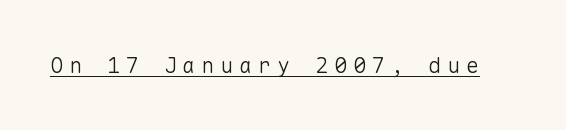
The passage shown is not bold in any degree. The typography opts for an upright posture over an oblique one. Look at the tracking — it's clearly loosened, letters drifting apart. The face used here appears with an underline applied.
